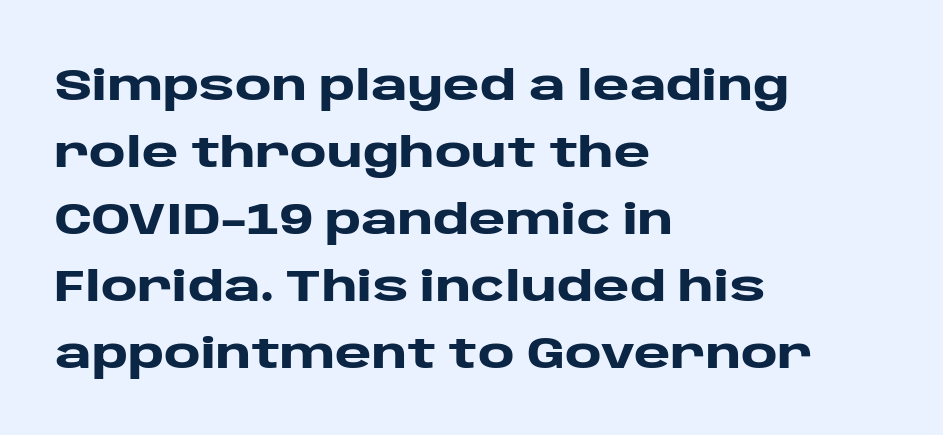
{"serif": "no", "italic": "no", "bold": "yes", "weight": "heavy", "width": "wide", "stroke_contrast": "low", "x_height": "large", "monospaced": "no", "underline": "no", "align": "left", "line_spacing": "normal", "line_spacing_ratio": 1.52, "letter_spacing": "normal", "letter_spacing_em": 0.0, "glyph_px": 44}
